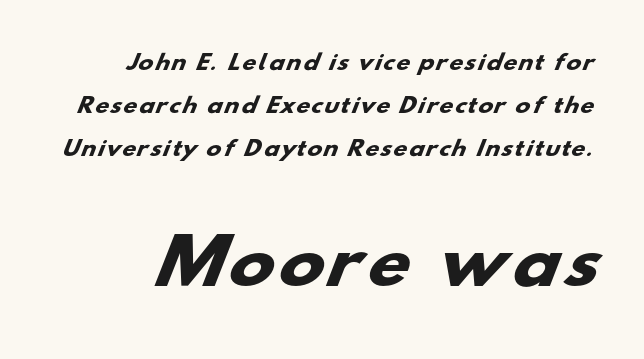
The image shows 61 px heavy, wide sans-serif type; set loose line spacing (2.15x), not underlined; the second (bottom) block is 3.05x larger; low stroke contrast and a small x-height.
